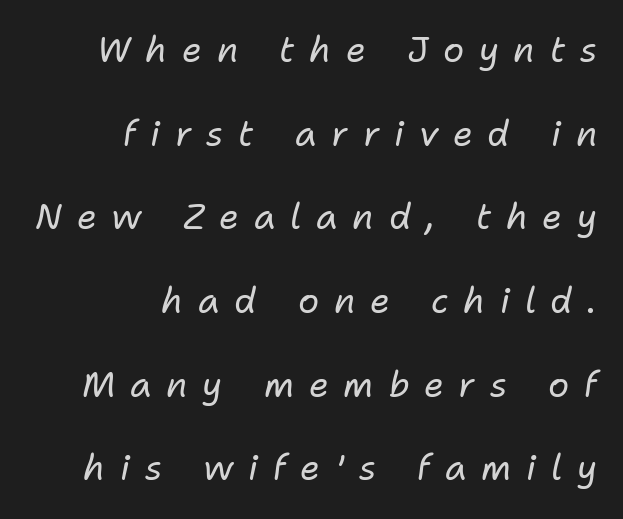
Q: Is the text bold? A: No.
Q: Is the text italic (slanted)? A: Yes, it leans right by about 11 degrees.
Q: Is the text underlined? A: No.
Q: How is the paragraph aligned? A: Right-aligned.
Q: Is the spacing between letters normal or unusually wide? A: Unusually wide.
Q: Is the spacing between lines tight, normal or loose? A: Loose.
Q: Width (condensed, normal, or wide)? A: Normal.
Q: Stroke contrast? A: Low.
Q: x-height? A: Medium.
Q: Monospaced? A: No.
